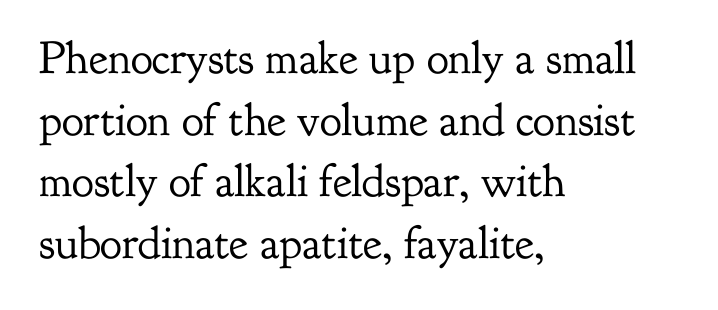
Q: Is the text bold? A: No.
Q: Is the text italic (slanted)? A: No, it is upright.
Q: Is the typeface a serif or a sans-serif typeface? A: Serif.
Q: Is the text underlined? A: No.
Q: How is the paragraph aligned? A: Left-aligned.
Q: Is the spacing between letters normal or unusually wide? A: Normal.
Q: Is the spacing between lines tight, normal or loose? A: Normal.
Q: Width (condensed, normal, or wide)? A: Normal.
Q: Stroke contrast? A: Low.
Q: x-height? A: Small.
Q: Monospaced? A: No.
